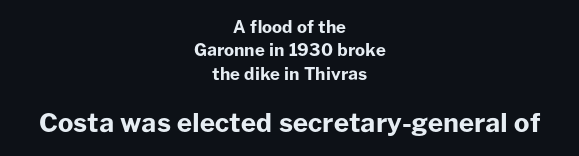
Q: Is the text bold? A: Yes.
Q: Is the text italic (slanted)? A: No, it is upright.
Q: Is the text underlined? A: No.
Q: How is the paragraph aligned? A: Centered.
Q: Is the spacing between letters normal or unusually wide? A: Normal.
Q: Is the spacing between lines tight, normal or loose? A: Normal.
Q: Which block of text is set in a larger size, the first (top) or the second (bottom)? A: The second (bottom) one.
